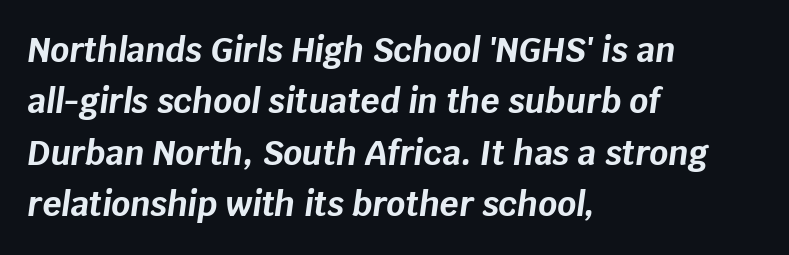
Q: Is the text bold? A: Yes.
Q: Is the text italic (slanted)? A: Yes, it leans right by about 8 degrees.
Q: Is the text underlined? A: No.
Q: How is the paragraph aligned? A: Left-aligned.
Q: Is the spacing between letters normal or unusually wide? A: Normal.
Q: Is the spacing between lines tight, normal or loose? A: Normal.
Q: Width (condensed, normal, or wide)? A: Normal.
Q: Stroke contrast? A: Low.
Q: x-height? A: Large.
Q: Monospaced? A: No.
